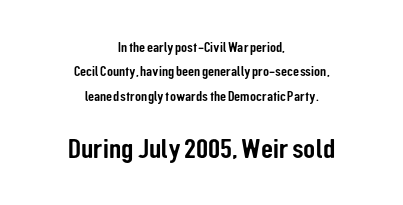
Q: Is the text italic (slanted)? A: No, it is upright.
Q: Is the typeface a serif or a sans-serif typeface? A: Sans-serif.
Q: Is the text underlined? A: No.
Q: How is the paragraph aligned? A: Centered.
Q: Is the spacing between letters normal or unusually wide? A: Normal.
Q: Which block of text is set in a larger size, the first (top) or the second (bottom)? A: The second (bottom) one.
Q: Width (condensed, normal, or wide)? A: Condensed.
Q: Stroke contrast? A: Low.
Q: x-height? A: Medium.
Q: Monospaced? A: No.
